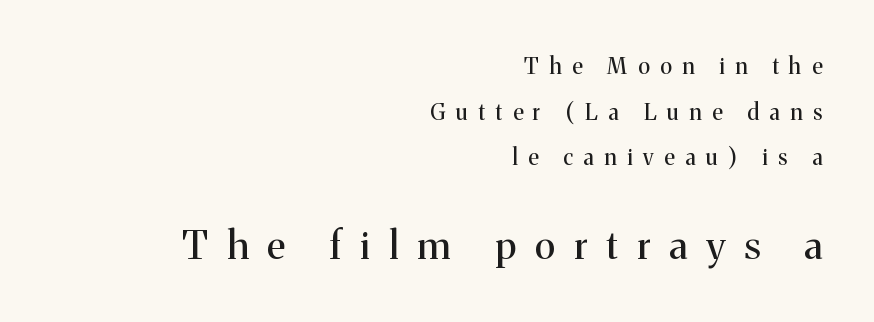
Q: Is the text bold? A: No.
Q: Is the text italic (slanted)? A: No, it is upright.
Q: Is the typeface a serif or a sans-serif typeface? A: Serif.
Q: Is the text underlined? A: No.
Q: How is the paragraph aligned? A: Right-aligned.
Q: Is the spacing between letters normal or unusually wide? A: Unusually wide.
Q: Is the spacing between lines tight, normal or loose? A: Loose.
Q: Which block of text is set in a larger size, the first (top) or the second (bottom)? A: The second (bottom) one.
Q: Width (condensed, normal, or wide)? A: Normal.
Q: Stroke contrast? A: Medium.
Q: x-height? A: Medium.
Q: Monospaced? A: No.
